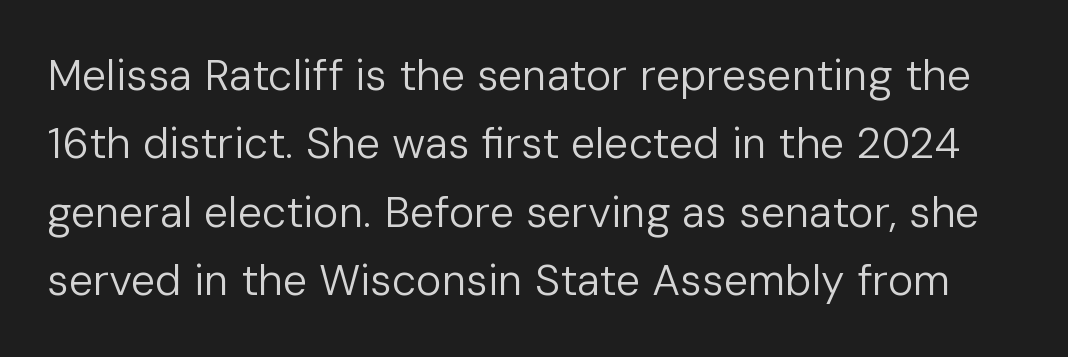
Q: Is the text bold? A: No.
Q: Is the text italic (slanted)? A: No, it is upright.
Q: Is the typeface a serif or a sans-serif typeface? A: Sans-serif.
Q: Is the text underlined? A: No.
Q: Is the spacing between letters normal or unusually wide? A: Normal.
Q: Is the spacing between lines tight, normal or loose? A: Normal.
Q: Width (condensed, normal, or wide)? A: Normal.
Q: Stroke contrast? A: Low.
Q: x-height? A: Medium.
Q: Monospaced? A: No.
